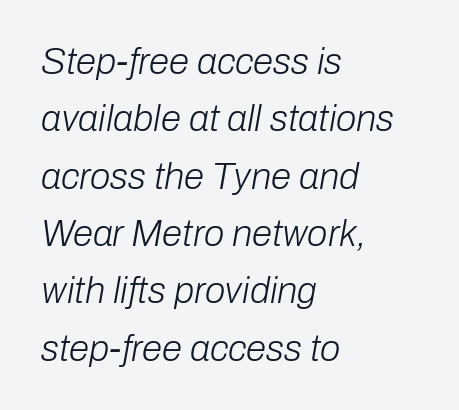
Notice how the passage keeps a crisp vertical edge on the left only. The rendering uses a moderate line-height, typical for paragraphs. Every character sits at an angle, as italics do. Spacing verdict: proportional, widths tailored to each character.
